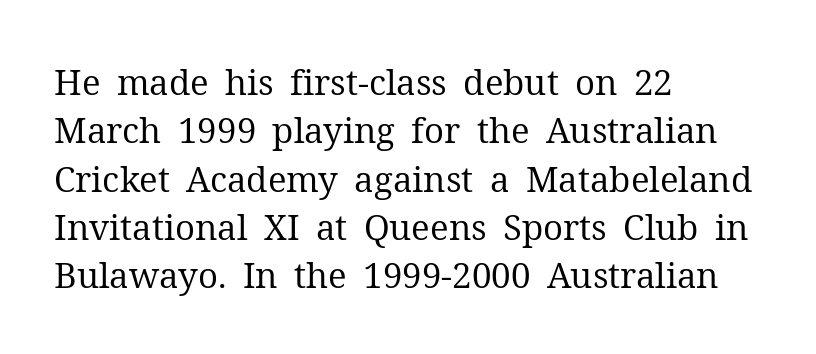
Q: Is the text bold? A: No.
Q: Is the text italic (slanted)? A: No, it is upright.
Q: Is the typeface a serif or a sans-serif typeface? A: Serif.
Q: Is the text underlined? A: No.
Q: How is the paragraph aligned? A: Left-aligned.
Q: Is the spacing between letters normal or unusually wide? A: Normal.
Q: Is the spacing between lines tight, normal or loose? A: Normal.
Q: Width (condensed, normal, or wide)? A: Normal.
Q: Stroke contrast? A: Medium.
Q: x-height? A: Medium.
Q: Monospaced? A: No.
